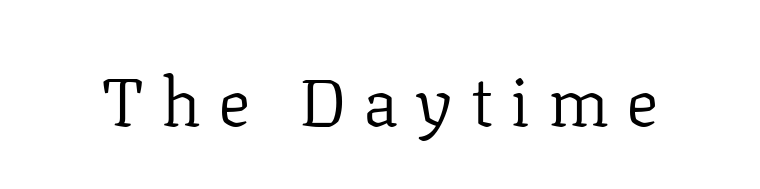
Q: Is the text bold? A: No.
Q: Is the text italic (slanted)? A: No, it is upright.
Q: Is the typeface a serif or a sans-serif typeface? A: Serif.
Q: Is the text underlined? A: No.
Q: Is the spacing between letters normal or unusually wide? A: Unusually wide.
Q: Width (condensed, normal, or wide)? A: Normal.
Q: Stroke contrast? A: Low.
Q: x-height? A: Medium.
Q: Monospaced? A: No.
